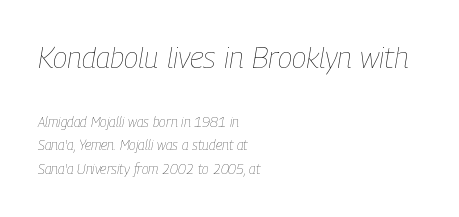
The image shows 30 px thin, condensed type, italic (leaning right); set left-aligned, normal line spacing (1.69x), normal letter spacing, not underlined; the first (top) block is 2.14x larger; low stroke contrast and a medium x-height.
